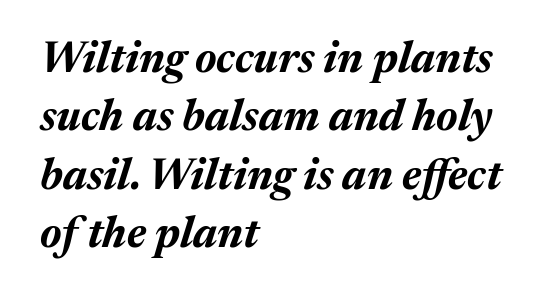
The image shows 43 px bold type, italic (leaning right); set left-aligned, normal line spacing (1.36x), normal letter spacing, not underlined; medium stroke contrast and a medium x-height.
